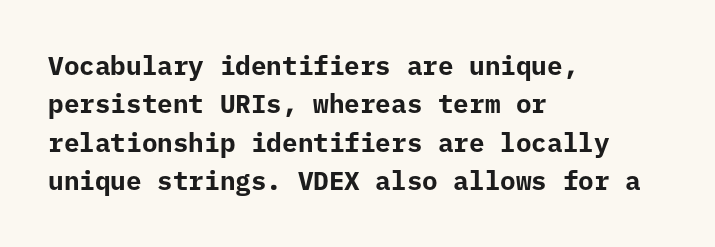
{"italic": "no", "bold": "yes", "underline": "no", "align": "left", "line_spacing": "normal", "line_spacing_ratio": 1.48, "letter_spacing": "normal", "letter_spacing_em": 0.0, "glyph_px": 26}
